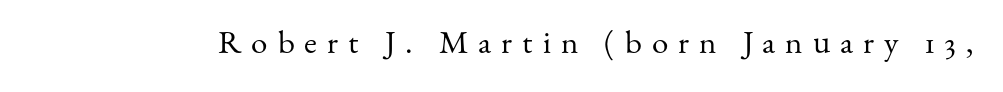
Q: Is the text bold? A: No.
Q: Is the text italic (slanted)? A: No, it is upright.
Q: Is the typeface a serif or a sans-serif typeface? A: Serif.
Q: Is the text underlined? A: No.
Q: Is the spacing between letters normal or unusually wide? A: Unusually wide.
Q: Width (condensed, normal, or wide)? A: Normal.
Q: Stroke contrast? A: Medium.
Q: x-height? A: Small.
Q: Monospaced? A: No.
